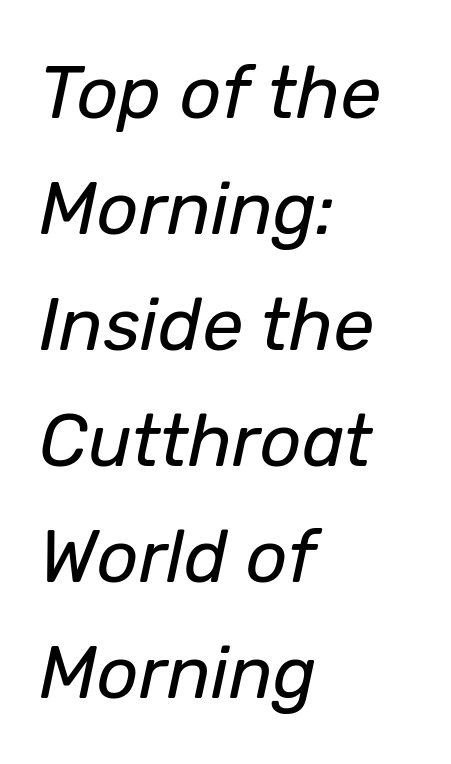
Alignment: flush left. The passage shown is not underscored anywhere. Rendered with sloped, italic letterforms. The rendering keeps characters at their native spacing. Looks like regular typesetting: each glyph gets only the width it needs. Baseline-to-baseline distance is the conventional proportion of letter height.
